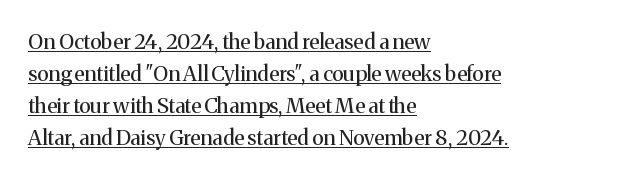
{"italic": "no", "bold": "no", "underline": "yes", "align": "left", "line_spacing": "normal", "line_spacing_ratio": 1.52, "letter_spacing": "normal", "letter_spacing_em": 0.0, "glyph_px": 21}
